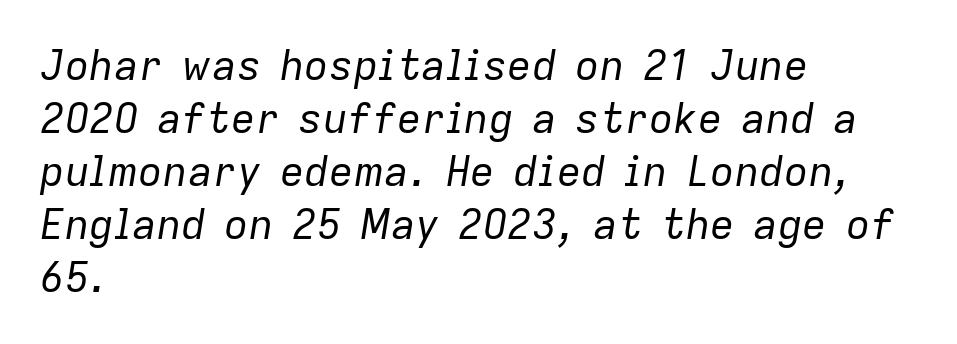
Q: Is the text bold? A: No.
Q: Is the text italic (slanted)? A: Yes, it leans right by about 9 degrees.
Q: Is the text underlined? A: No.
Q: How is the paragraph aligned? A: Left-aligned.
Q: Is the spacing between letters normal or unusually wide? A: Normal.
Q: Is the spacing between lines tight, normal or loose? A: Normal.
Q: Width (condensed, normal, or wide)? A: Normal.
Q: Stroke contrast? A: Low.
Q: x-height? A: Medium.
Q: Monospaced? A: No.
